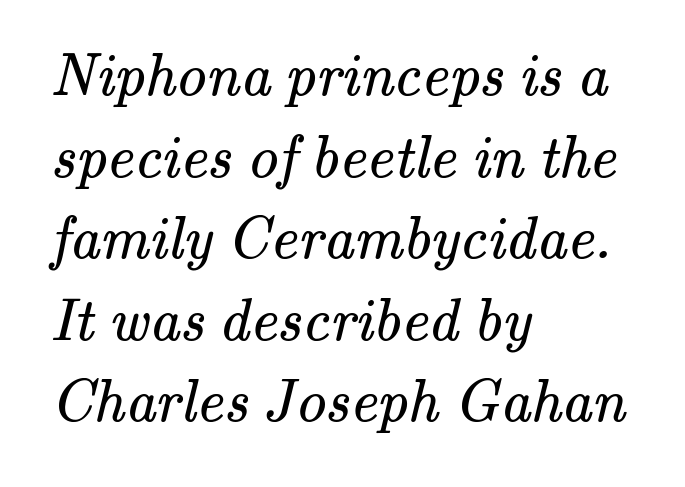
Q: Is the text bold? A: No.
Q: Is the typeface a serif or a sans-serif typeface? A: Serif.
Q: Is the text underlined? A: No.
Q: How is the paragraph aligned? A: Left-aligned.
Q: Is the spacing between letters normal or unusually wide? A: Normal.
Q: Is the spacing between lines tight, normal or loose? A: Normal.
Q: Width (condensed, normal, or wide)? A: Normal.
Q: Stroke contrast? A: Medium.
Q: x-height? A: Small.
Q: Monospaced? A: No.
